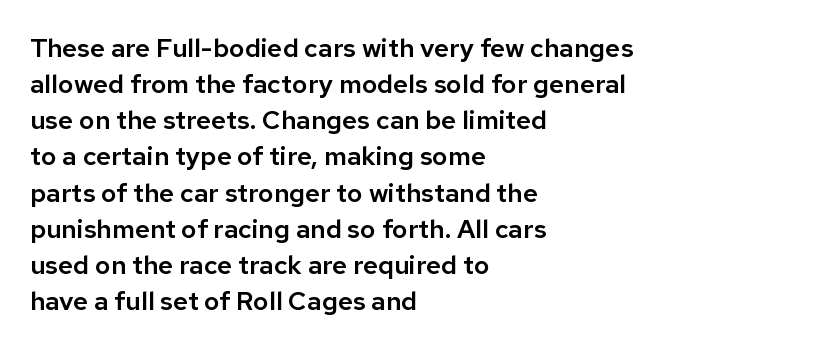
{"italic": "no", "underline": "no", "align": "left", "line_spacing": "normal", "line_spacing_ratio": 1.39, "letter_spacing": "normal", "letter_spacing_em": 0.0, "glyph_px": 26}
